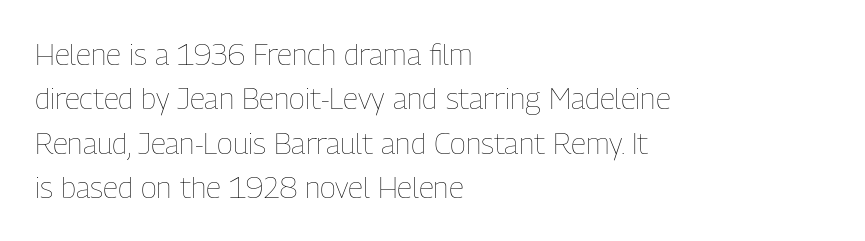
Characters remain perfectly vertical along every line. This sample has the flowing, uneven cadence of proportional lettering. Is there much room between lines? A standard amount, neither cramped nor airy. Students, note that the glyphs here touch the page at normal intervals. The face looks like a standard text weight, possibly lighter.
